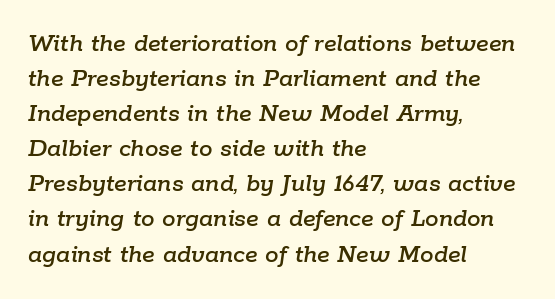
Q: Is the text italic (slanted)? A: Yes, it leans right by about 9 degrees.
Q: Is the text underlined? A: No.
Q: How is the paragraph aligned? A: Left-aligned.
Q: Is the spacing between letters normal or unusually wide? A: Normal.
Q: Is the spacing between lines tight, normal or loose? A: Normal.
